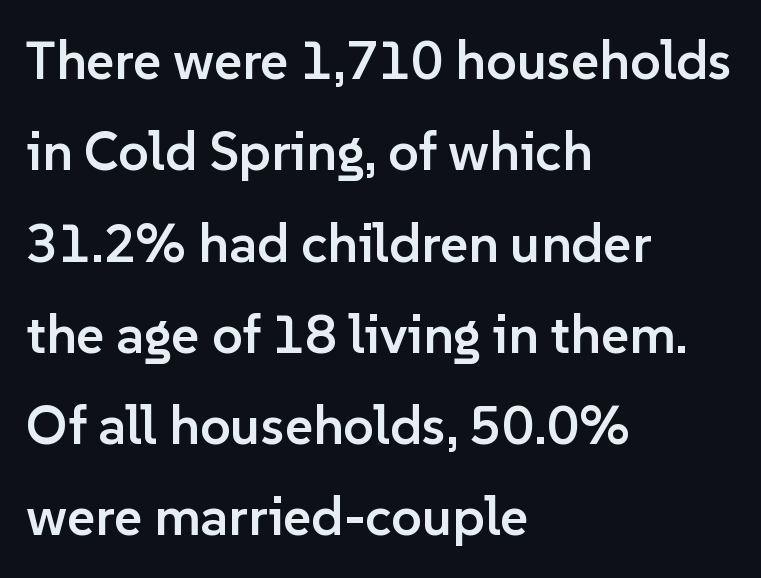
The compositor pushed each line to the left boundary. This rendering features lettering with no underline. Are there feet on the stems? There aren't — it's a sans. You could call the tracking neutral — neither tight nor loose. Leading: standard. Notice the strokes are somewhat thickened but not fully heavy: this is a semibold.
